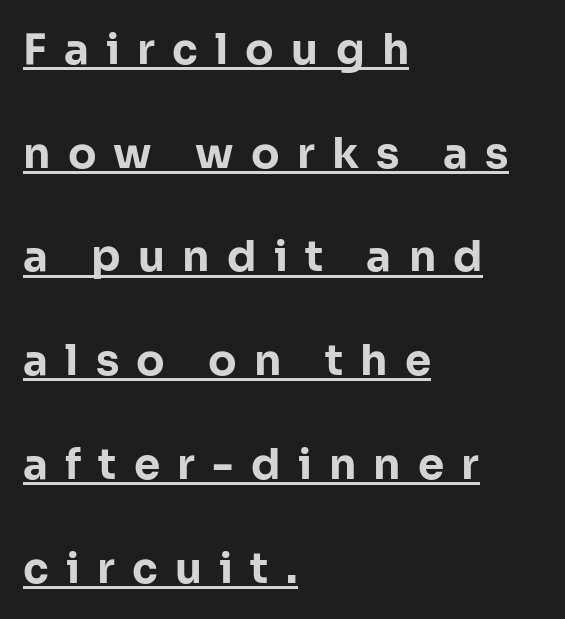
{"serif": "no", "italic": "no", "bold": "yes", "weight": "bold", "width": "normal", "stroke_contrast": "low", "x_height": "medium", "monospaced": "no", "underline": "yes", "align": "left", "line_spacing": "loose", "line_spacing_ratio": 2.47, "letter_spacing": "wide", "letter_spacing_em": 0.41, "glyph_px": 42}
